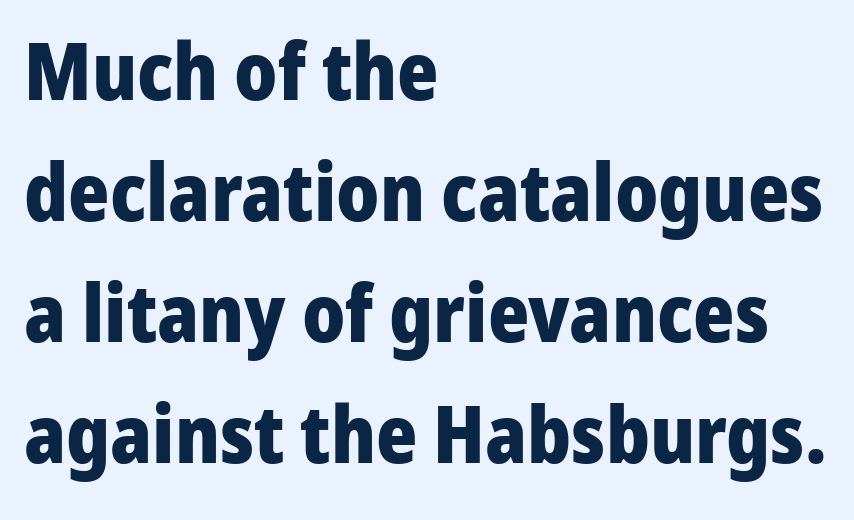
Clear beneath every line of the passage. Quick note: not italic, upright. The letters are bold, with thick, heavy strokes. The block of text has a typical density, with ordinary space between rows.
